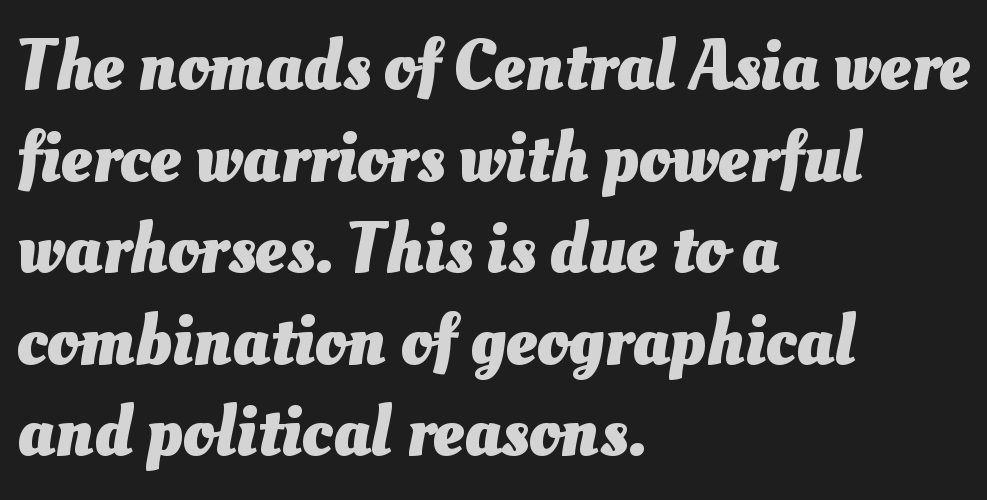
The image shows 71 px heavy type; set left-aligned, normal line spacing (1.29x), normal letter spacing, not underlined; medium stroke contrast and a small x-height.
